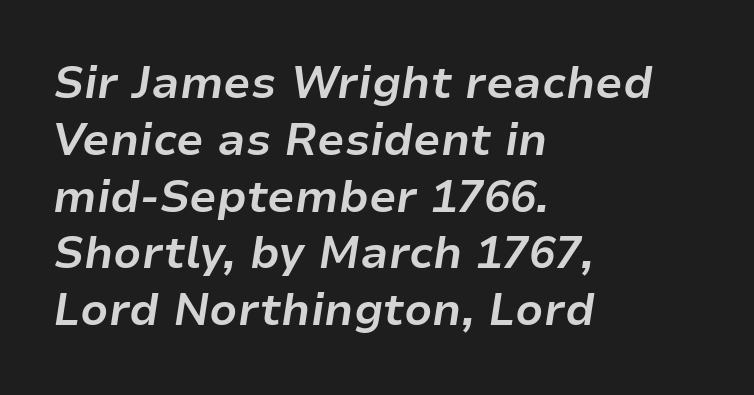
Q: Is the text bold? A: Yes.
Q: Is the text italic (slanted)? A: Yes, it leans right by about 9 degrees.
Q: Is the text underlined? A: No.
Q: How is the paragraph aligned? A: Left-aligned.
Q: Is the spacing between letters normal or unusually wide? A: Normal.
Q: Is the spacing between lines tight, normal or loose? A: Normal.
Q: Width (condensed, normal, or wide)? A: Normal.
Q: Stroke contrast? A: Low.
Q: x-height? A: Medium.
Q: Monospaced? A: No.
